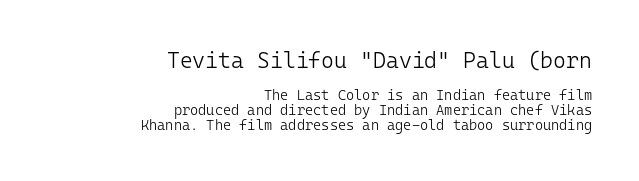
The image shows 22 px text type, upright; set right-aligned, tight line spacing (1.04x), normal letter spacing, not underlined; the first (top) block is 1.57x larger.
